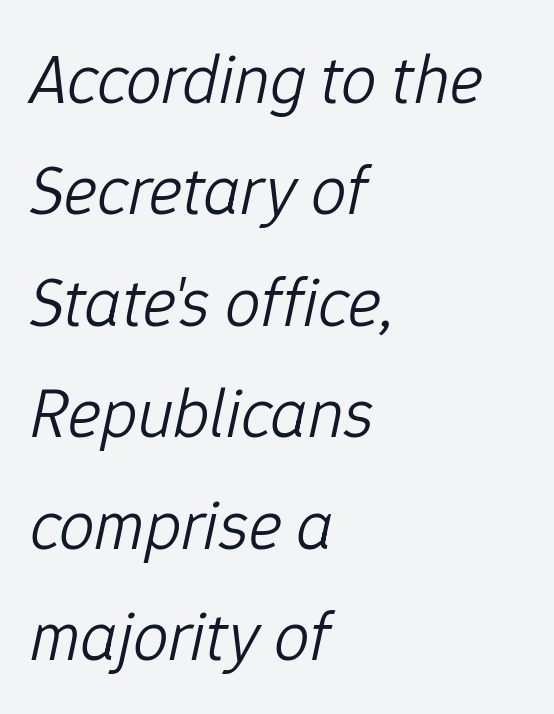
Q: Is the text bold? A: No.
Q: Is the text italic (slanted)? A: Yes, it leans right by about 12 degrees.
Q: Is the text underlined? A: No.
Q: How is the paragraph aligned? A: Left-aligned.
Q: Is the spacing between letters normal or unusually wide? A: Normal.
Q: Is the spacing between lines tight, normal or loose? A: Normal.
Q: Width (condensed, normal, or wide)? A: Normal.
Q: Stroke contrast? A: Low.
Q: x-height? A: Medium.
Q: Monospaced? A: No.
